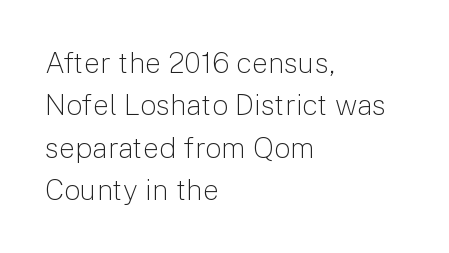
These glyphs show unthickened strokes, regular width or finer. Note the varied advance widths — an 'i' is clearly narrower than an 'm'. In terms of letterspacing, this is plain default setting. When letters stand straight like this, we call the style roman or upright. These lines are set flush left with a ragged right edge.
